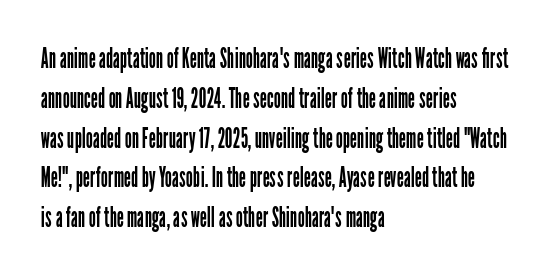
Q: Is the text bold? A: No.
Q: Is the text italic (slanted)? A: No, it is upright.
Q: Is the typeface a serif or a sans-serif typeface? A: Sans-serif.
Q: Is the text underlined? A: No.
Q: How is the paragraph aligned? A: Left-aligned.
Q: Is the spacing between letters normal or unusually wide? A: Normal.
Q: Is the spacing between lines tight, normal or loose? A: Normal.
Q: Width (condensed, normal, or wide)? A: Condensed.
Q: Stroke contrast? A: Low.
Q: x-height? A: Medium.
Q: Monospaced? A: No.
